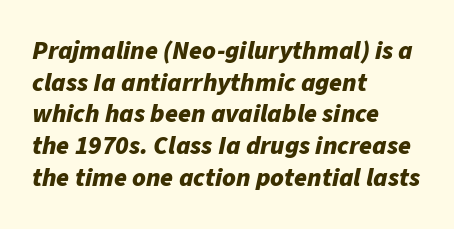
The image shows 26 px bold type, italic (leaning right); set left-aligned, line spacing 1.22x, normal letter spacing, not underlined.
